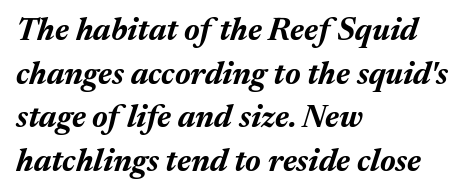
{"italic": "yes", "lean": "right", "slant_degrees": 17, "bold": "yes", "weight": "bold", "width": "normal", "stroke_contrast": "medium", "x_height": "medium", "monospaced": "no", "underline": "no", "align": "left", "line_spacing": "normal", "line_spacing_ratio": 1.36, "letter_spacing": "normal", "letter_spacing_em": 0.0, "glyph_px": 32}
